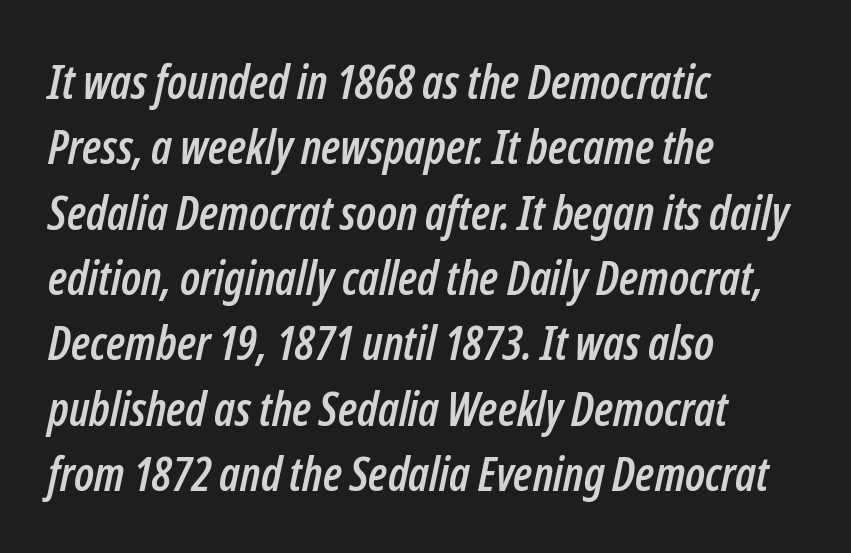
The image shows 47 px condensed type, italic (leaning right); set left-aligned, normal line spacing (1.39x), normal letter spacing, not underlined; low stroke contrast and a medium x-height.
